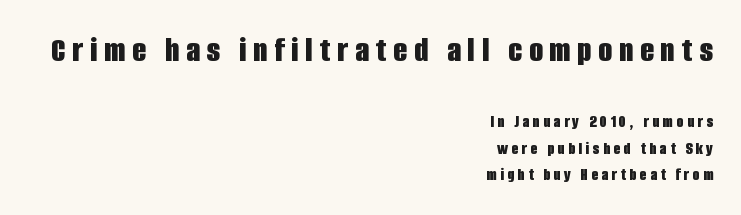
Weight check: bold — yes, fully. Layout note: lines flush right. Vertically, the passage feels balanced, rows spaced as you'd expect. Is this a fixed-width face? No — the glyphs have proportional, varying widths. Character size in the leading block exceeds that of the trailing block. If you drew a line through each stem, it would be perfectly vertical.
